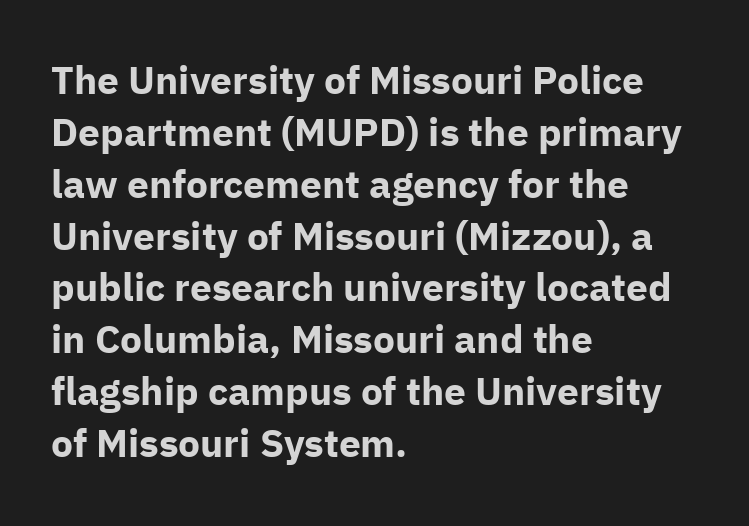
The image shows 39 px bold sans-serif type, upright; set left-aligned, normal line spacing (1.33x), normal letter spacing, not underlined; low stroke contrast and a medium x-height.
